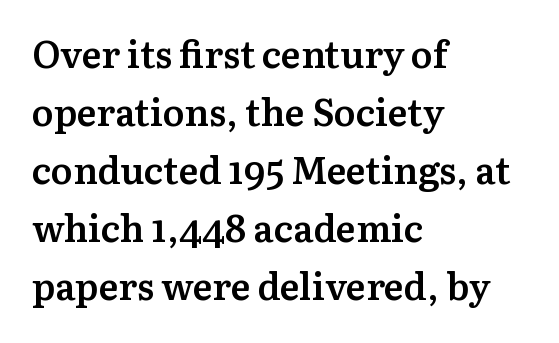
Q: Is the text bold? A: Semi-bold.
Q: Is the text italic (slanted)? A: No, it is upright.
Q: Is the typeface a serif or a sans-serif typeface? A: Serif.
Q: Is the text underlined? A: No.
Q: How is the paragraph aligned? A: Left-aligned.
Q: Is the spacing between letters normal or unusually wide? A: Normal.
Q: Is the spacing between lines tight, normal or loose? A: Normal.
Q: Width (condensed, normal, or wide)? A: Normal.
Q: Stroke contrast? A: Medium.
Q: x-height? A: Medium.
Q: Monospaced? A: No.
